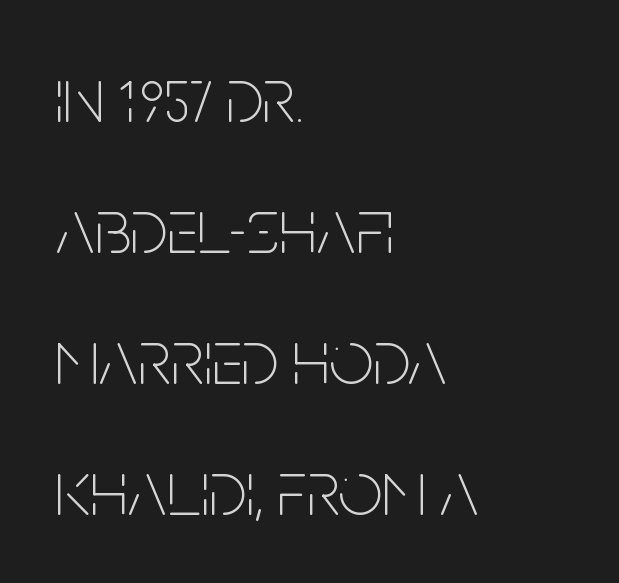
A roman cut, with each character standing at attention. The passage shown is not underscored anywhere. This rendering leaves character spacing at its baseline value. Think of a printed novel: that variable character pitch is what you see here. The compositor pushed each line to the left boundary. Normally led — the rows are evenly, conventionally spaced.
